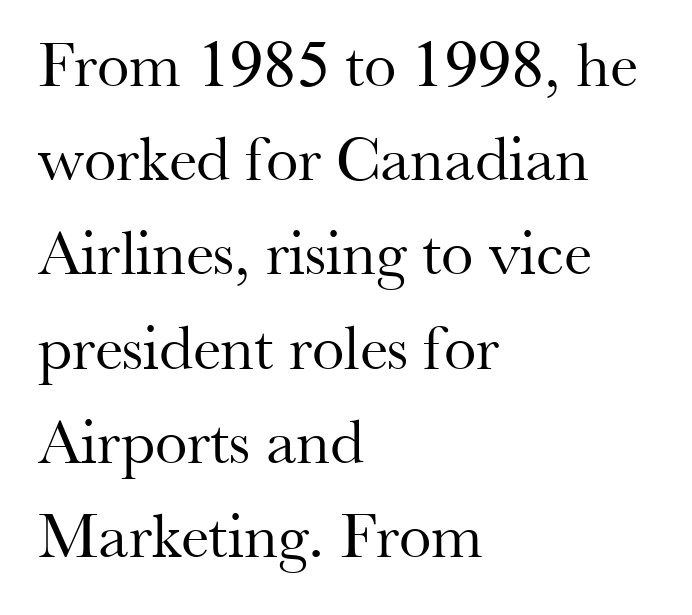
{"serif": "yes", "italic": "no", "bold": "no", "weight": "regular", "width": "normal", "stroke_contrast": "medium", "x_height": "small", "monospaced": "no", "underline": "no", "align": "left", "line_spacing": "normal", "line_spacing_ratio": 1.45, "letter_spacing": "normal", "letter_spacing_em": 0.0, "glyph_px": 65}
